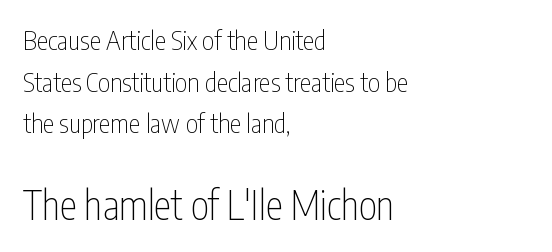
Q: Is the text bold? A: No.
Q: Is the text italic (slanted)? A: No, it is upright.
Q: Is the typeface a serif or a sans-serif typeface? A: Sans-serif.
Q: Is the text underlined? A: No.
Q: How is the paragraph aligned? A: Left-aligned.
Q: Is the spacing between letters normal or unusually wide? A: Normal.
Q: Is the spacing between lines tight, normal or loose? A: Normal.
Q: Which block of text is set in a larger size, the first (top) or the second (bottom)? A: The second (bottom) one.
Q: Width (condensed, normal, or wide)? A: Condensed.
Q: Stroke contrast? A: Low.
Q: x-height? A: Medium.
Q: Monospaced? A: No.
